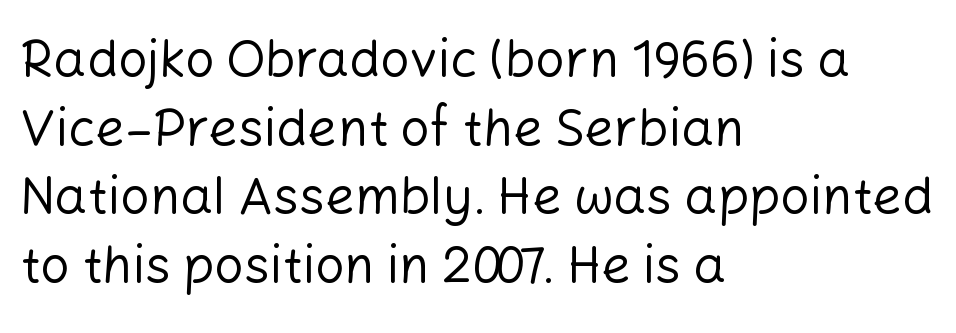
The lettering holds an erect, upright posture throughout. These lines keep a tight, regular rhythm from letter to letter. Lines of text with bare space underneath. Does the copy run flush right? No — it runs flush left. Bold? No — there's no thickening of the strokes. You could not count columns in this text — the font is proportionally spaced.
